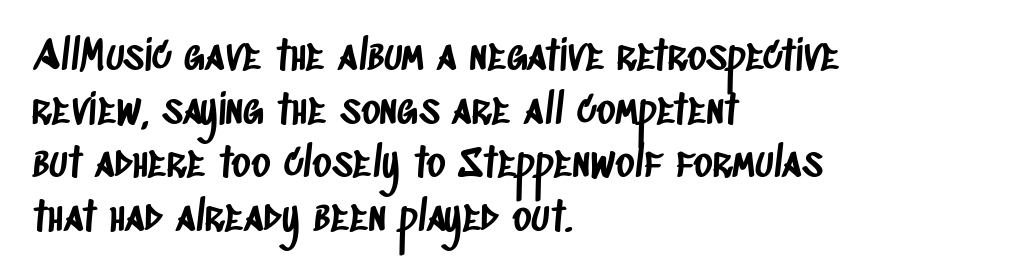
{"serif": "no", "width": "condensed", "stroke_contrast": "low", "x_height": "large", "monospaced": "no", "underline": "no", "align": "left", "line_spacing": "normal", "line_spacing_ratio": 1.31, "letter_spacing": "normal", "letter_spacing_em": 0.0, "glyph_px": 41}
